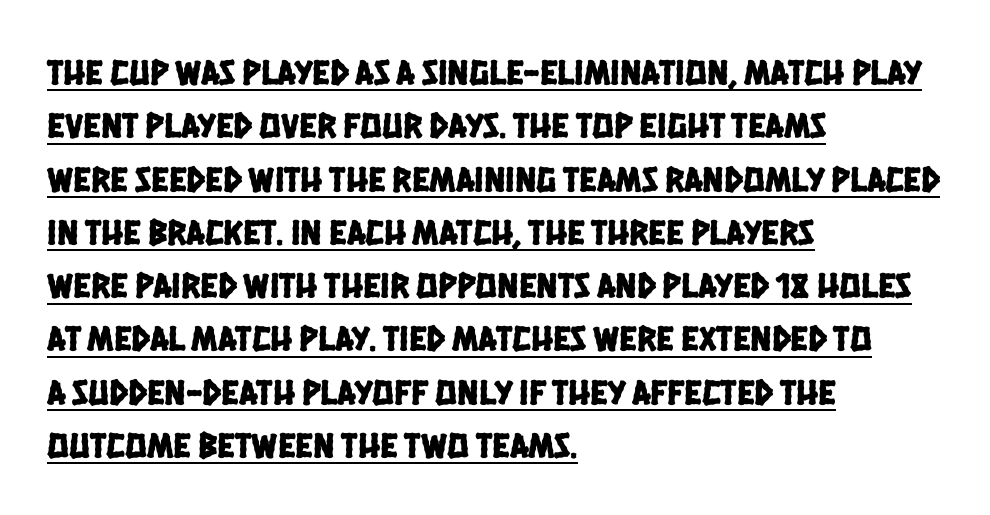
Q: Is the typeface a serif or a sans-serif typeface? A: Sans-serif.
Q: Is the text underlined? A: Yes.
Q: How is the paragraph aligned? A: Left-aligned.
Q: Is the spacing between letters normal or unusually wide? A: Normal.
Q: Is the spacing between lines tight, normal or loose? A: Normal.
Q: Width (condensed, normal, or wide)? A: Condensed.
Q: Stroke contrast? A: Low.
Q: x-height? A: Large.
Q: Monospaced? A: No.
